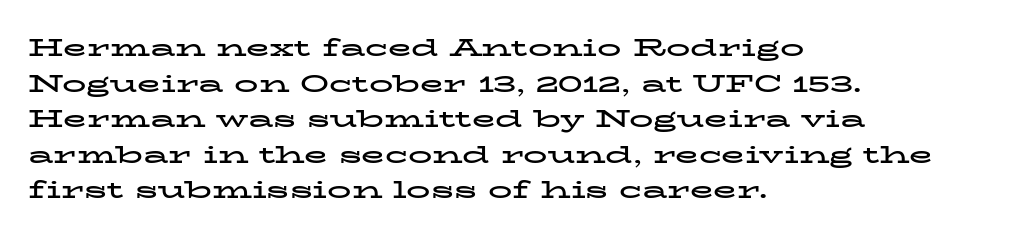
The image shows 24 px bold type, upright; set left-aligned, normal line spacing (1.48x), normal letter spacing, not underlined.
